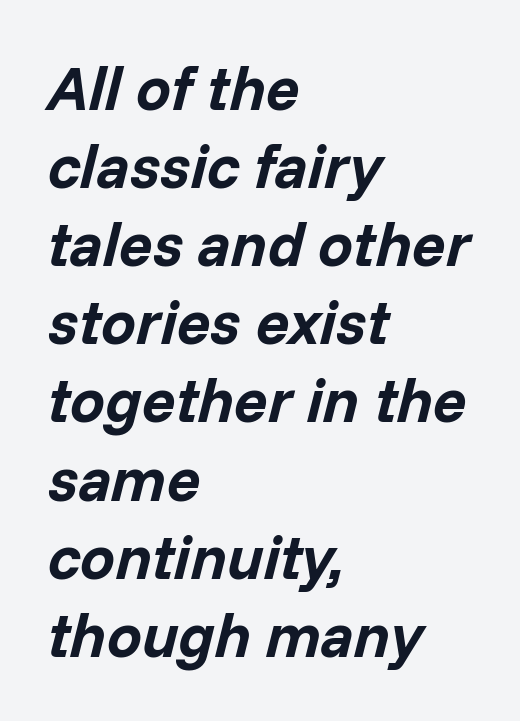
The image shows 62 px bold type, italic (leaning right); set left-aligned, normal line spacing (1.26x), normal letter spacing, not underlined; low stroke contrast and a medium x-height.
